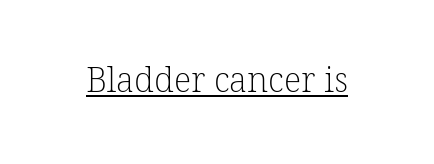
{"serif": "yes", "bold": "no", "weight": "light", "width": "normal", "stroke_contrast": "low", "x_height": "medium", "monospaced": "no", "underline": "yes", "letter_spacing": "normal", "letter_spacing_em": 0.0, "glyph_px": 34}
